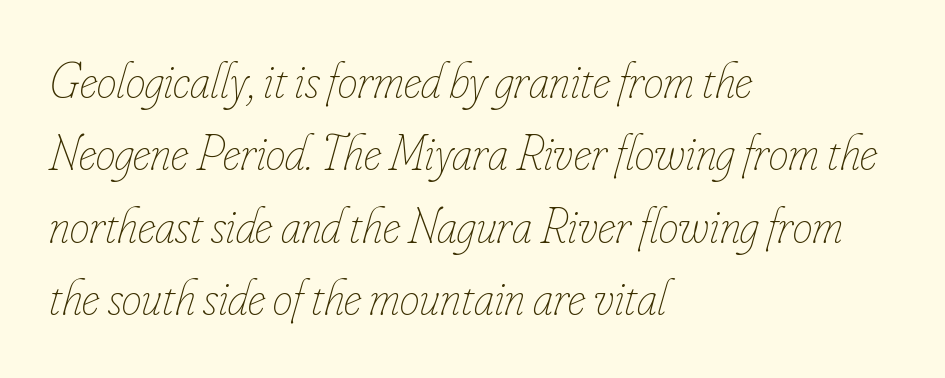
Q: Is the text bold? A: No.
Q: Is the text italic (slanted)? A: Yes, it leans right by about 16 degrees.
Q: Is the text underlined? A: No.
Q: How is the paragraph aligned? A: Left-aligned.
Q: Is the spacing between letters normal or unusually wide? A: Normal.
Q: Is the spacing between lines tight, normal or loose? A: Normal.
Q: Width (condensed, normal, or wide)? A: Condensed.
Q: Stroke contrast? A: Low.
Q: x-height? A: Small.
Q: Monospaced? A: No.
